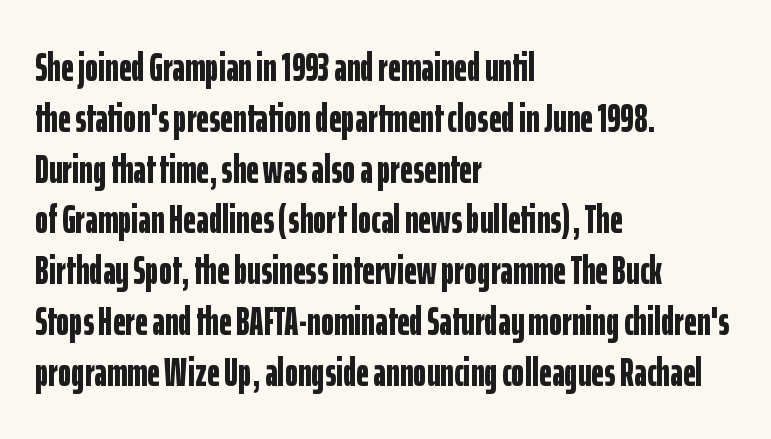
Q: Is the text bold? A: Yes.
Q: Is the text italic (slanted)? A: No, it is upright.
Q: Is the typeface a serif or a sans-serif typeface? A: Sans-serif.
Q: Is the text underlined? A: No.
Q: How is the paragraph aligned? A: Left-aligned.
Q: Is the spacing between letters normal or unusually wide? A: Normal.
Q: Is the spacing between lines tight, normal or loose? A: Normal.
Q: Width (condensed, normal, or wide)? A: Condensed.
Q: Stroke contrast? A: Low.
Q: x-height? A: Medium.
Q: Monospaced? A: No.
